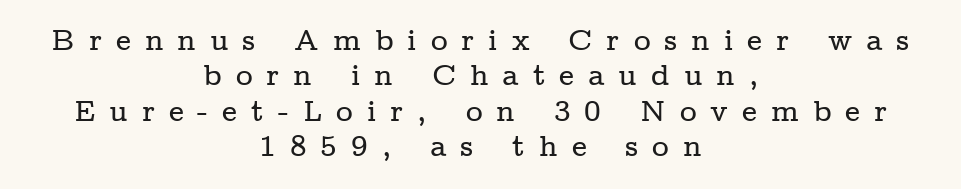
Q: Is the text italic (slanted)? A: No, it is upright.
Q: Is the typeface a serif or a sans-serif typeface? A: Serif.
Q: Is the text underlined? A: No.
Q: How is the paragraph aligned? A: Centered.
Q: Is the spacing between letters normal or unusually wide? A: Unusually wide.
Q: Width (condensed, normal, or wide)? A: Wide.
Q: Stroke contrast? A: Low.
Q: x-height? A: Medium.
Q: Monospaced? A: No.
